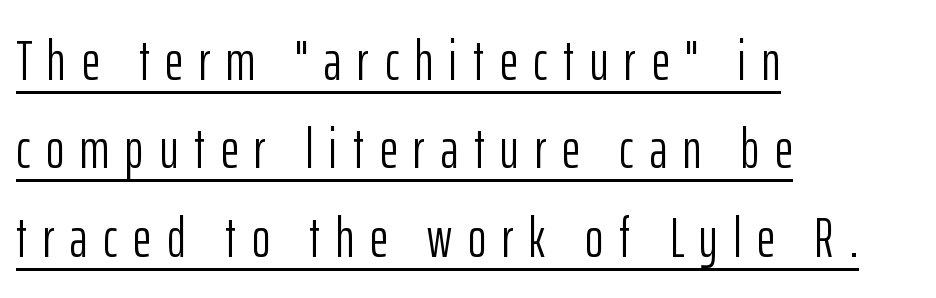
Q: Is the text bold? A: No.
Q: Is the text italic (slanted)? A: No, it is upright.
Q: Is the typeface a serif or a sans-serif typeface? A: Sans-serif.
Q: Is the text underlined? A: Yes.
Q: How is the paragraph aligned? A: Left-aligned.
Q: Is the spacing between letters normal or unusually wide? A: Unusually wide.
Q: Is the spacing between lines tight, normal or loose? A: Normal.
Q: Width (condensed, normal, or wide)? A: Condensed.
Q: Stroke contrast? A: Low.
Q: x-height? A: Medium.
Q: Monospaced? A: No.
